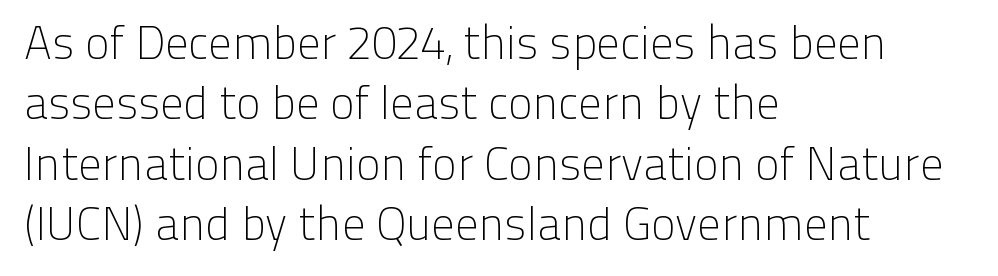
The image shows 46 px light sans-serif type, upright; set left-aligned, normal line spacing (1.31x), normal letter spacing, not underlined; low stroke contrast and a medium x-height.
